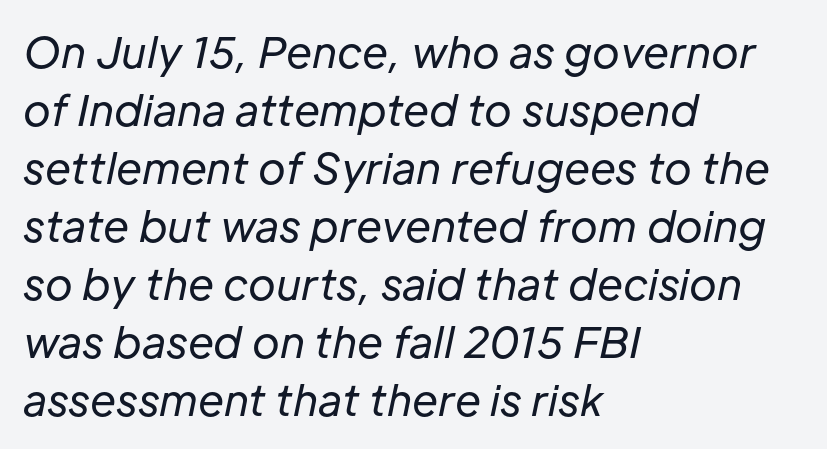
Weight: in the light-to-regular range. A typesetter would call this proportional, since set widths differ per character. The specimen reads as italic at a glance. Regarding leading, the lines here are spaced in the standard way. The specimen omits any rule beneath the text block's lines.
